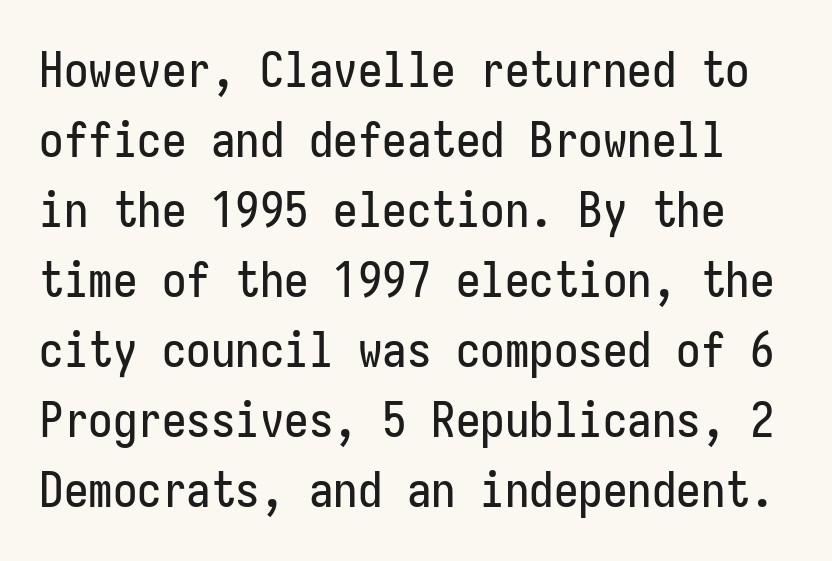
{"serif": "no", "italic": "no", "width": "condensed", "stroke_contrast": "low", "x_height": "medium", "underline": "no", "line_spacing": "normal", "line_spacing_ratio": 1.43, "letter_spacing": "normal", "letter_spacing_em": 0.0, "glyph_px": 49}
